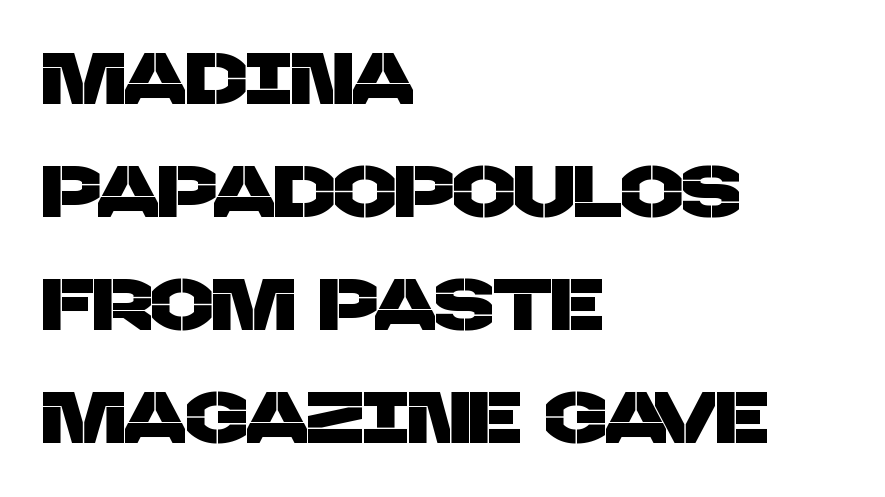
Each word holds together tightly as a unit, with standard inter-letter gaps. These lines are rendered in a variable-pitch font. A sans-serif font was chosen for this passage. The lines in this sample share a left origin and differ only in where they stop. Is there much room between lines? A standard amount, neither cramped nor airy. Any mark beneath the type? The region is blank.
